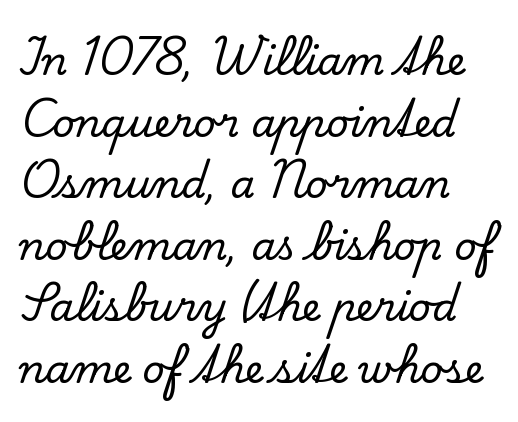
The image shows 39 px serif type; set left-aligned, normal line spacing (1.58x), normal letter spacing, not underlined; low stroke contrast and a small x-height.
